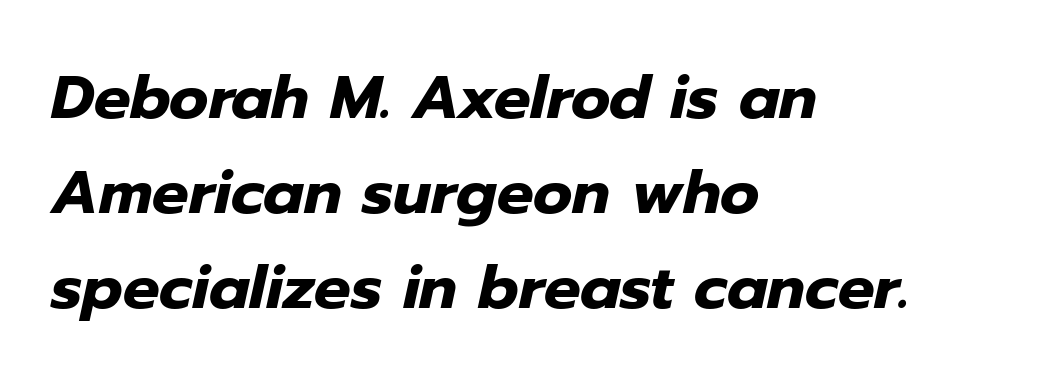
{"italic": "yes", "lean": "right", "slant_degrees": 12, "bold": "yes", "weight": "heavy", "width": "normal", "stroke_contrast": "low", "x_height": "medium", "monospaced": "no", "underline": "no", "align": "left", "line_spacing": "normal", "line_spacing_ratio": 1.56, "letter_spacing": "normal", "letter_spacing_em": 0.0, "glyph_px": 61}
